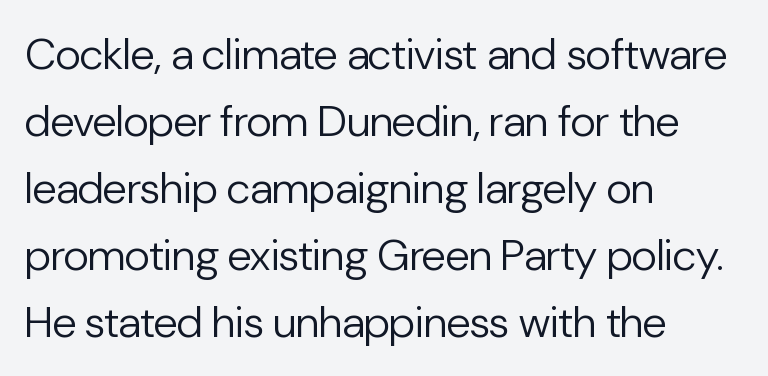
Q: Is the text bold? A: No.
Q: Is the text italic (slanted)? A: No, it is upright.
Q: Is the typeface a serif or a sans-serif typeface? A: Sans-serif.
Q: Is the text underlined? A: No.
Q: How is the paragraph aligned? A: Left-aligned.
Q: Is the spacing between letters normal or unusually wide? A: Normal.
Q: Is the spacing between lines tight, normal or loose? A: Normal.
Q: Width (condensed, normal, or wide)? A: Normal.
Q: Stroke contrast? A: Low.
Q: x-height? A: Medium.
Q: Monospaced? A: No.
